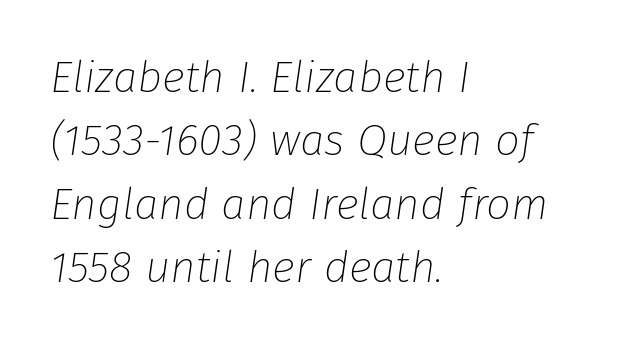
Q: Is the text bold? A: No.
Q: Is the text italic (slanted)? A: Yes, it leans right by about 8 degrees.
Q: Is the text underlined? A: No.
Q: How is the paragraph aligned? A: Left-aligned.
Q: Is the spacing between letters normal or unusually wide? A: Normal.
Q: Is the spacing between lines tight, normal or loose? A: Normal.
Q: Width (condensed, normal, or wide)? A: Normal.
Q: Stroke contrast? A: Low.
Q: x-height? A: Medium.
Q: Monospaced? A: No.
